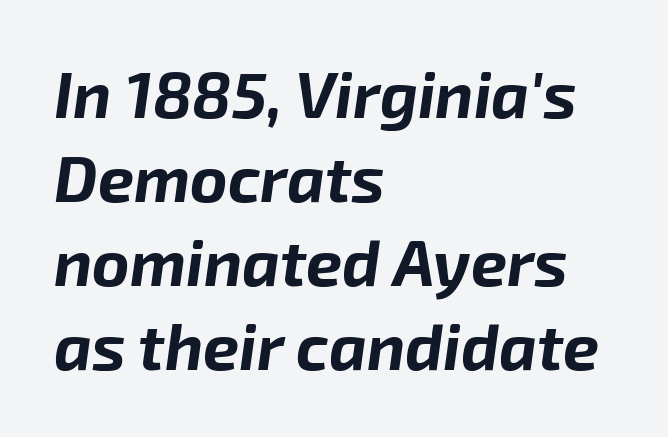
Slanted lettering throughout. A normal amount of white space separates one row of letters from the next. The words here are not underlined. Honestly, the letter spacing is just normal — you wouldn't notice it. Plenty of ink on the page — the face is bold. Visually the block forms a straight wall on the left and a jagged coastline on the right.
